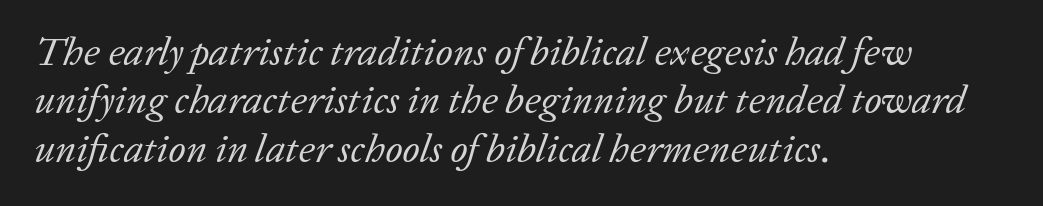
The image shows 40 px regular-weight serif type, italic (leaning right); set left-aligned, line spacing 1.21x, normal letter spacing, not underlined; low stroke contrast and a medium x-height.
